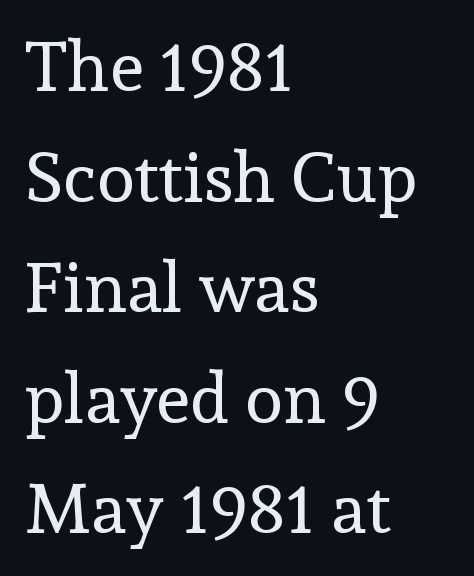
The image shows 70 px regular-weight serif type, upright; set left-aligned, normal line spacing (1.58x), normal letter spacing, not underlined; a medium x-height.
